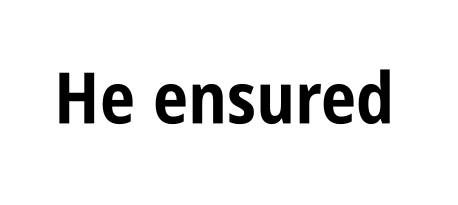
{"serif": "no", "italic": "no", "bold": "yes", "weight": "bold", "width": "condensed", "stroke_contrast": "low", "x_height": "large", "monospaced": "no", "underline": "no", "letter_spacing": "normal", "letter_spacing_em": 0.0, "glyph_px": 71}
